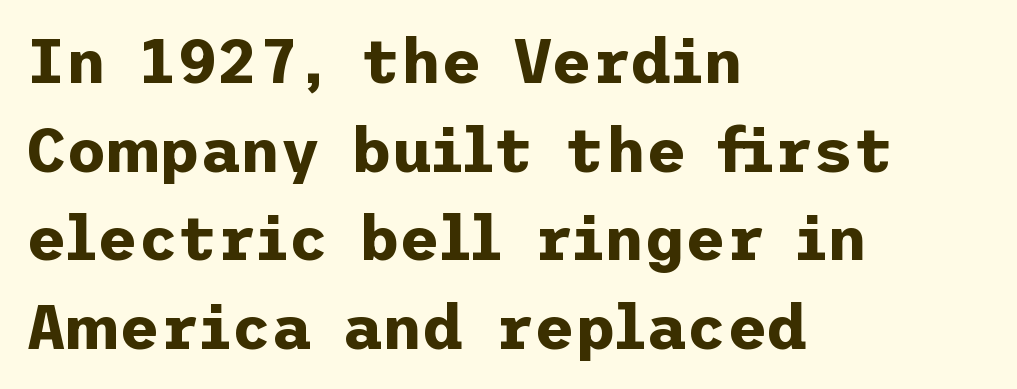
{"serif": "no", "italic": "no", "bold": "yes", "weight": "bold", "width": "normal", "stroke_contrast": "low", "x_height": "medium", "underline": "no", "align": "left", "line_spacing": "normal", "line_spacing_ratio": 1.43, "letter_spacing": "normal", "letter_spacing_em": 0.0, "glyph_px": 62}
